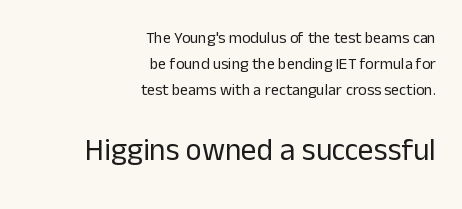
Q: Is the text bold? A: No.
Q: Is the text italic (slanted)? A: No, it is upright.
Q: Is the typeface a serif or a sans-serif typeface? A: Sans-serif.
Q: Is the text underlined? A: No.
Q: How is the paragraph aligned? A: Right-aligned.
Q: Is the spacing between letters normal or unusually wide? A: Normal.
Q: Is the spacing between lines tight, normal or loose? A: Normal.
Q: Which block of text is set in a larger size, the first (top) or the second (bottom)? A: The second (bottom) one.
Q: Width (condensed, normal, or wide)? A: Normal.
Q: Stroke contrast? A: Low.
Q: x-height? A: Medium.
Q: Monospaced? A: No.
